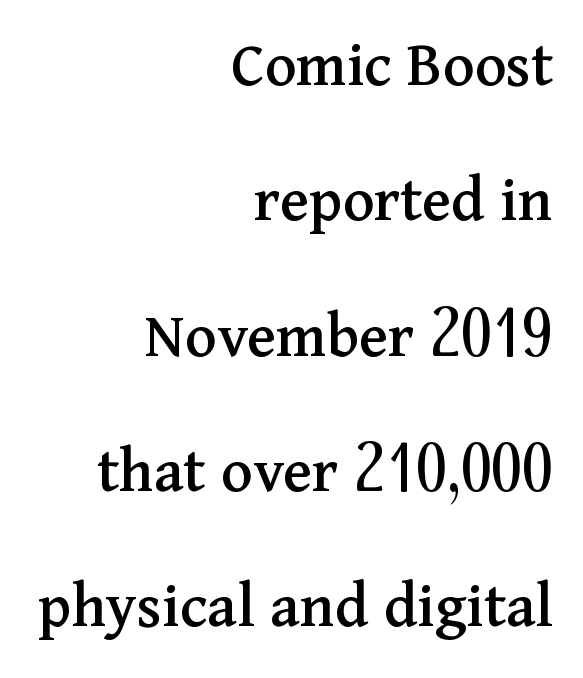
The image shows 66 px serif type, upright; set right-aligned, loose line spacing (2.05x), normal letter spacing, not underlined; medium stroke contrast and a medium x-height.
